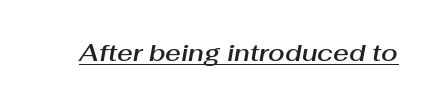
{"italic": "yes", "lean": "right", "slant_degrees": 10, "underline": "yes", "letter_spacing": "normal", "letter_spacing_em": 0.0, "glyph_px": 24}
